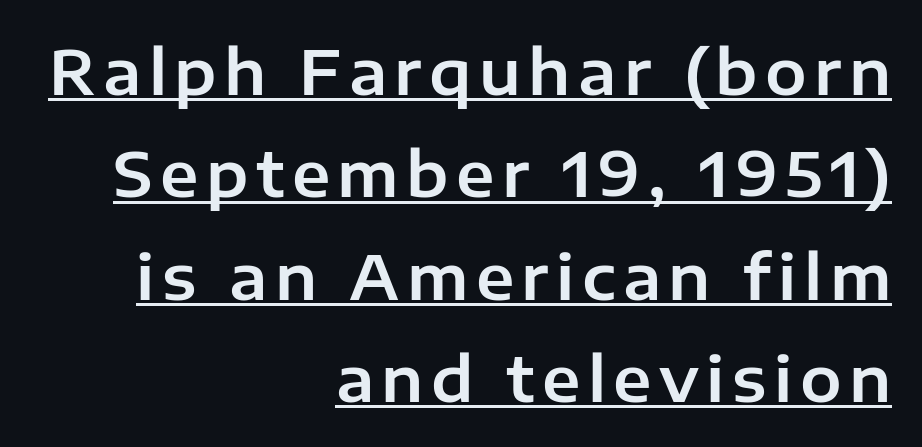
The image shows 62 px sans-serif type, upright; set right-aligned, normal line spacing (1.65x), underlined; low stroke contrast and a medium x-height.
